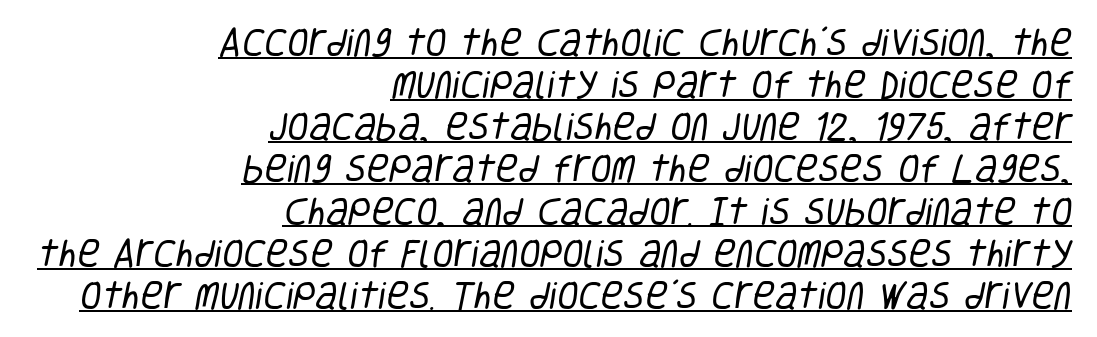
Q: Is the text bold? A: No.
Q: Is the typeface a serif or a sans-serif typeface? A: Sans-serif.
Q: Is the text underlined? A: Yes.
Q: How is the paragraph aligned? A: Right-aligned.
Q: Is the spacing between letters normal or unusually wide? A: Normal.
Q: Is the spacing between lines tight, normal or loose? A: Normal.
Q: Width (condensed, normal, or wide)? A: Condensed.
Q: Stroke contrast? A: Low.
Q: x-height? A: Large.
Q: Monospaced? A: No.
